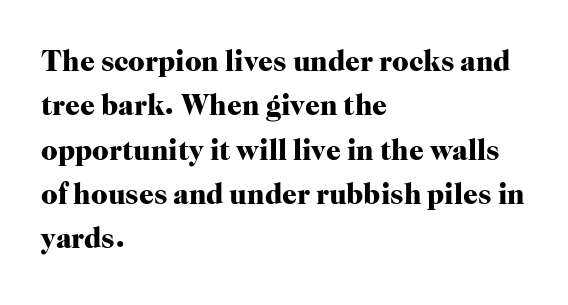
Q: Is the text bold? A: Yes.
Q: Is the text italic (slanted)? A: No, it is upright.
Q: Is the typeface a serif or a sans-serif typeface? A: Serif.
Q: Is the text underlined? A: No.
Q: How is the paragraph aligned? A: Left-aligned.
Q: Is the spacing between letters normal or unusually wide? A: Normal.
Q: Is the spacing between lines tight, normal or loose? A: Normal.
Q: Width (condensed, normal, or wide)? A: Normal.
Q: Stroke contrast? A: High.
Q: x-height? A: Medium.
Q: Monospaced? A: No.
